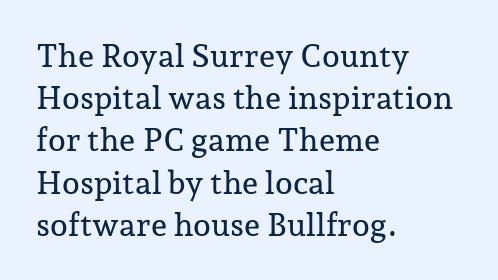
{"serif": "yes", "italic": "no", "width": "normal", "stroke_contrast": "low", "x_height": "medium", "monospaced": "no", "underline": "no", "align": "left", "line_spacing": "normal", "line_spacing_ratio": 1.32, "letter_spacing": "normal", "letter_spacing_em": 0.0, "glyph_px": 32}
